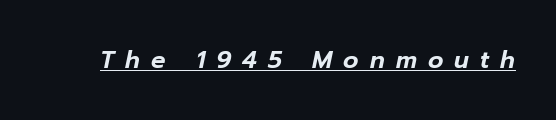
Q: Is the text italic (slanted)? A: Yes, it leans right by about 12 degrees.
Q: Is the text underlined? A: Yes.
Q: Is the spacing between letters normal or unusually wide? A: Unusually wide.
